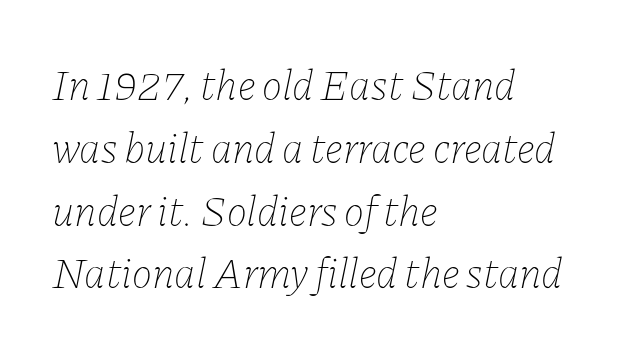
The image shows 43 px thin type, italic (leaning right); set left-aligned, normal line spacing (1.46x), normal letter spacing, not underlined; low stroke contrast and a medium x-height.
